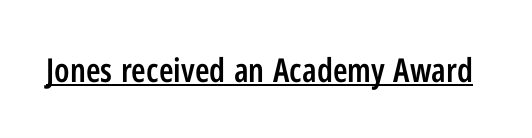
The image shows 33 px semibold, condensed sans-serif type, upright; set normal letter spacing, underlined; low stroke contrast and a medium x-height.
